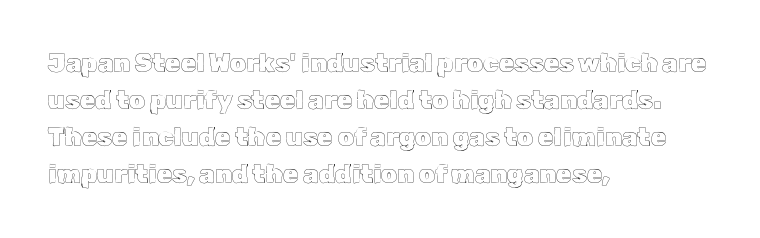
Q: Is the text italic (slanted)? A: No, it is upright.
Q: Is the text underlined? A: No.
Q: How is the paragraph aligned? A: Left-aligned.
Q: Is the spacing between letters normal or unusually wide? A: Normal.
Q: Is the spacing between lines tight, normal or loose? A: Normal.
